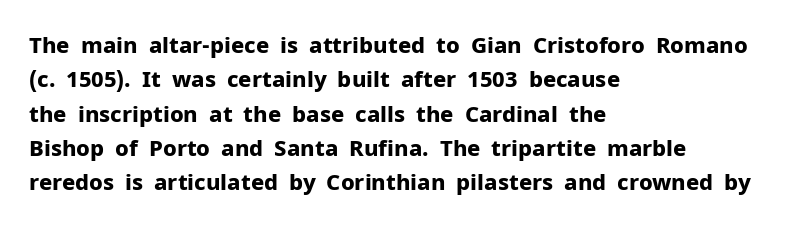
The image shows 22 px bold type, upright; set left-aligned, normal line spacing (1.56x), normal letter spacing, not underlined.
